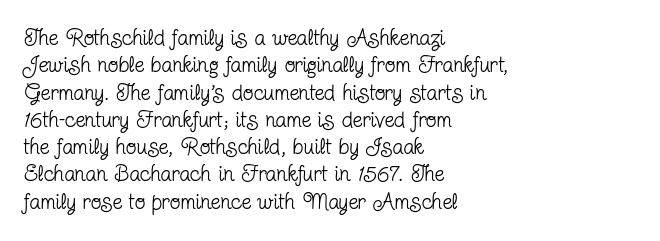
Q: Is the text bold? A: No.
Q: Is the text italic (slanted)? A: No, it is upright.
Q: Is the text underlined? A: No.
Q: How is the paragraph aligned? A: Left-aligned.
Q: Is the spacing between letters normal or unusually wide? A: Normal.
